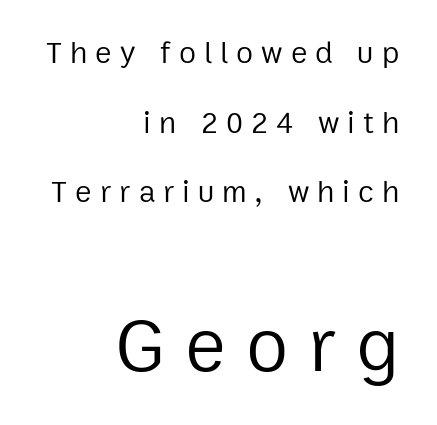
The image shows 77 px regular-weight sans-serif type, upright; set right-aligned, loose line spacing (2.25x), unusually wide letter spacing (+0.26 em), not underlined; the second (bottom) block is 2.48x larger; low stroke contrast and a medium x-height.
